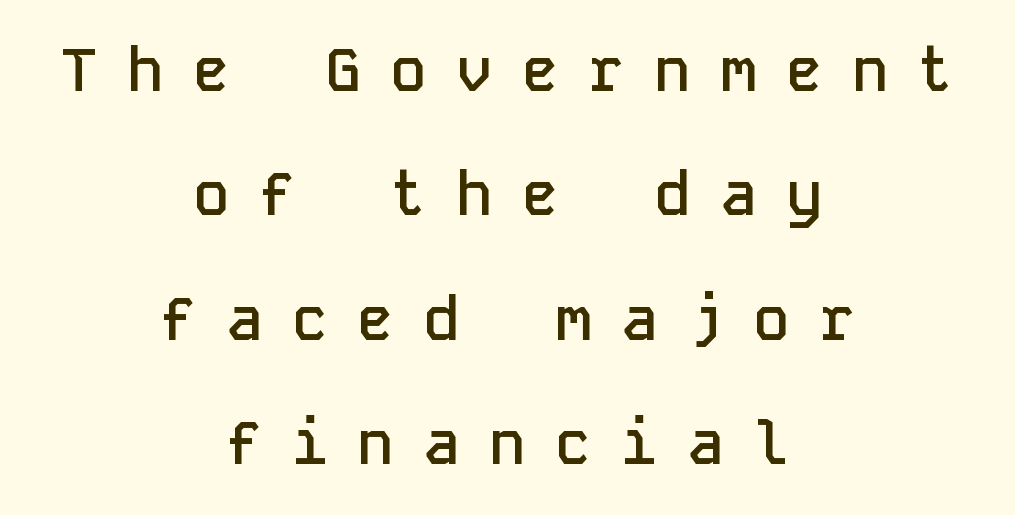
{"serif": "no", "italic": "no", "bold": "semi", "weight": "semibold", "width": "normal", "stroke_contrast": "low", "x_height": "medium", "monospaced": "yes", "underline": "no", "align": "center", "line_spacing": "loose", "line_spacing_ratio": 2.04, "letter_spacing": "wide", "letter_spacing_em": 0.48, "glyph_px": 61}
